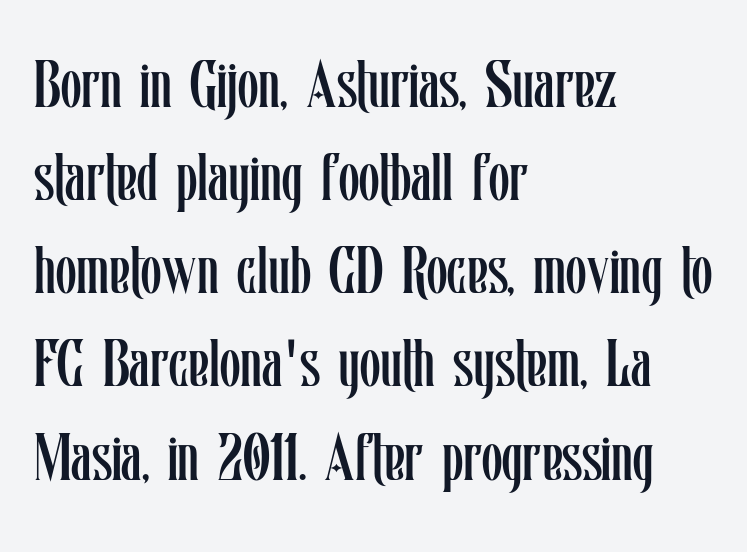
{"italic": "no", "bold": "no", "weight": "regular", "width": "condensed", "stroke_contrast": "low", "x_height": "medium", "monospaced": "no", "underline": "no", "align": "left", "line_spacing": "normal", "line_spacing_ratio": 1.39, "letter_spacing": "normal", "letter_spacing_em": 0.0, "glyph_px": 67}
